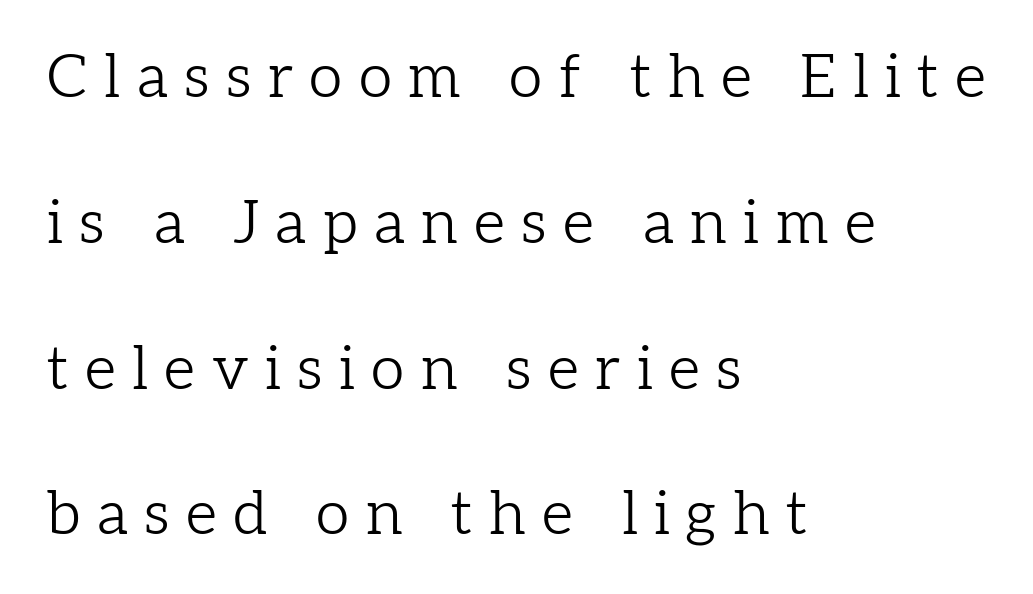
{"serif": "yes", "italic": "no", "bold": "no", "weight": "light", "width": "normal", "stroke_contrast": "low", "x_height": "medium", "monospaced": "no", "underline": "no", "align": "left", "line_spacing": "loose", "line_spacing_ratio": 2.39, "letter_spacing": "wide", "letter_spacing_em": 0.27, "glyph_px": 61}
